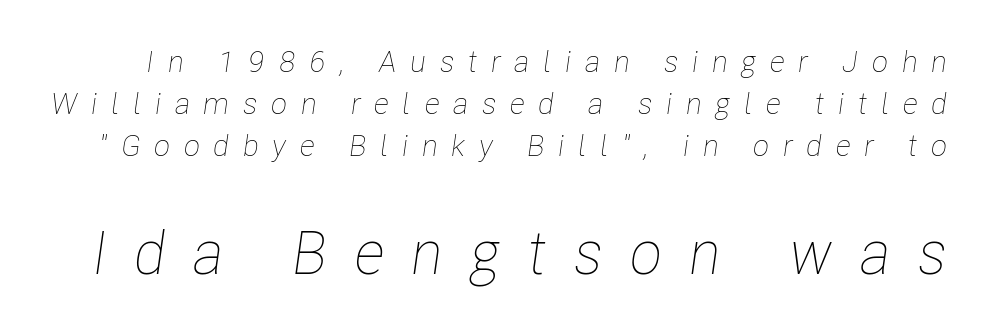
{"italic": "yes", "lean": "right", "slant_degrees": 8, "bold": "no", "weight": "thin", "width": "condensed", "stroke_contrast": "low", "x_height": "medium", "monospaced": "no", "underline": "no", "line_spacing": "normal", "line_spacing_ratio": 1.4, "letter_spacing": "wide", "letter_spacing_em": 0.45, "larger_block": "second", "size_ratio": 2.0, "glyph_px": 60}
